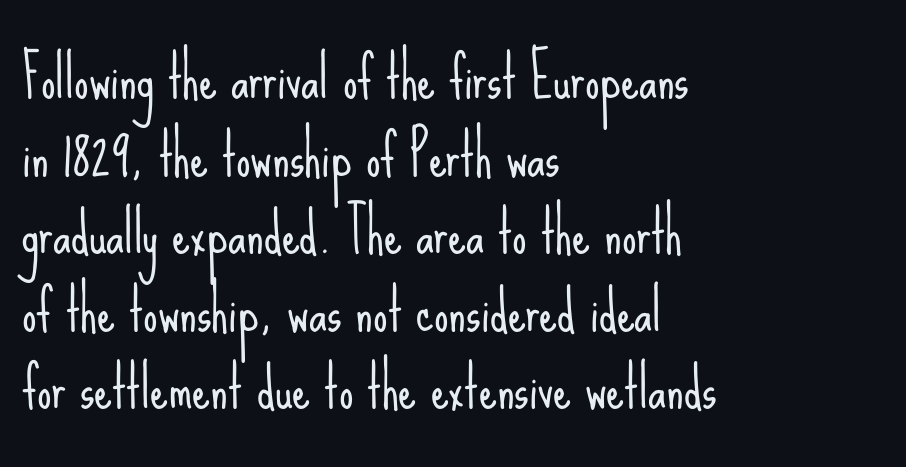
The rendering shows plain stroke endings on the letterforms — a sans-serif design. The weight would be labelled regular, book, light, or lighter still. Do the characters align in a grid? No, the font is proportional. The block of text has a typical density, with ordinary space between rows.
